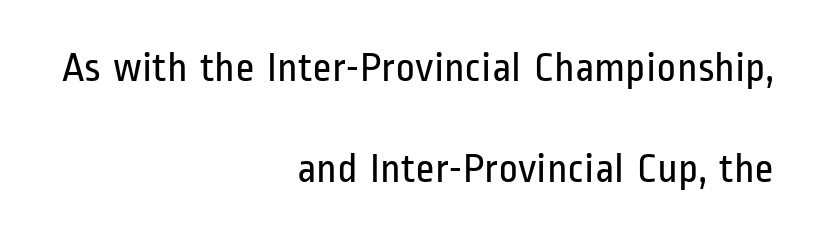
{"serif": "no", "italic": "no", "bold": "no", "weight": "regular", "width": "condensed", "stroke_contrast": "low", "x_height": "medium", "monospaced": "no", "underline": "no", "align": "right", "line_spacing": "loose", "line_spacing_ratio": 2.4, "letter_spacing": "normal", "letter_spacing_em": 0.0, "glyph_px": 42}
